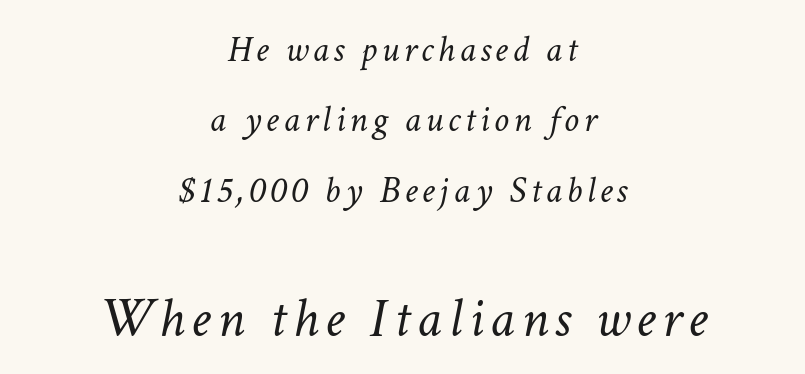
The image shows 57 px light type, italic (leaning right); set centered, line spacing 1.85x, not underlined; the second (bottom) block is 1.5x larger; low stroke contrast and a medium x-height.
